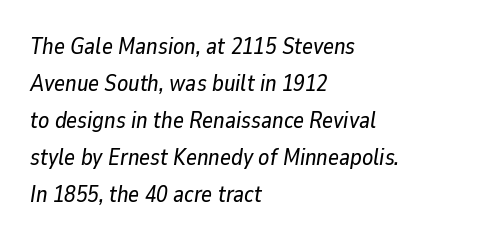
Tracking here is standard; glyphs follow each other at the usual distance. Emphasis-style slanted type is in use. Lines of text with bare space underneath. This block has exactly the height ordinary leading produces.
